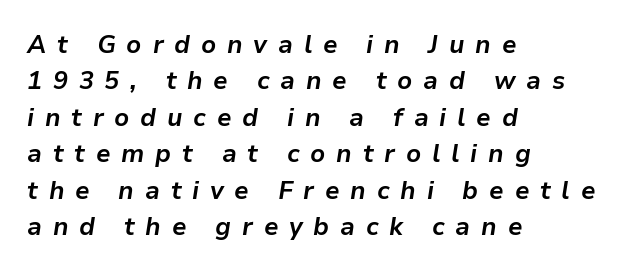
{"italic": "yes", "lean": "right", "slant_degrees": 9, "bold": "yes", "underline": "no", "align": "left", "line_spacing": "normal", "line_spacing_ratio": 1.46, "letter_spacing": "wide", "letter_spacing_em": 0.43, "glyph_px": 25}
